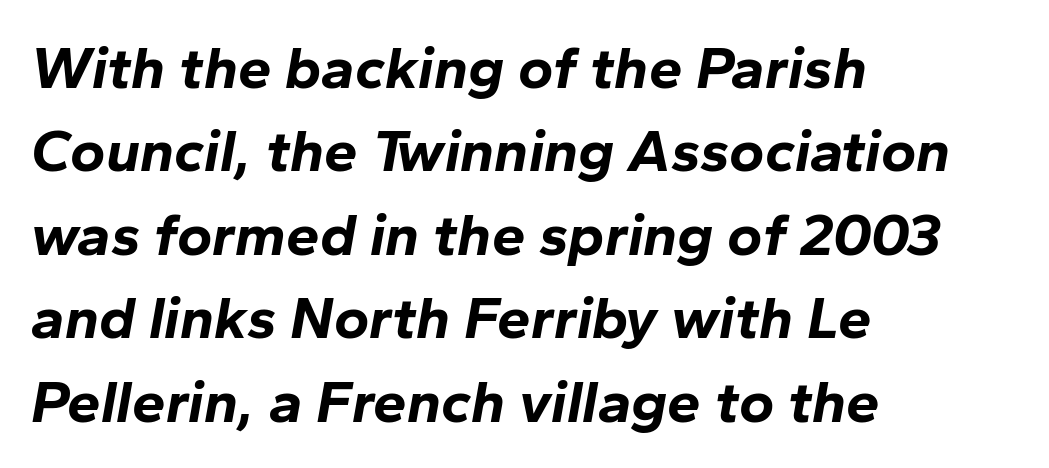
Is the block centered? No — it sits flush against the left margin. Does extra space separate the letters? No, they use regular spacing. Would a proofreader flag this as italicized? Yes. Emphasis by weight is at full strength: bold.
